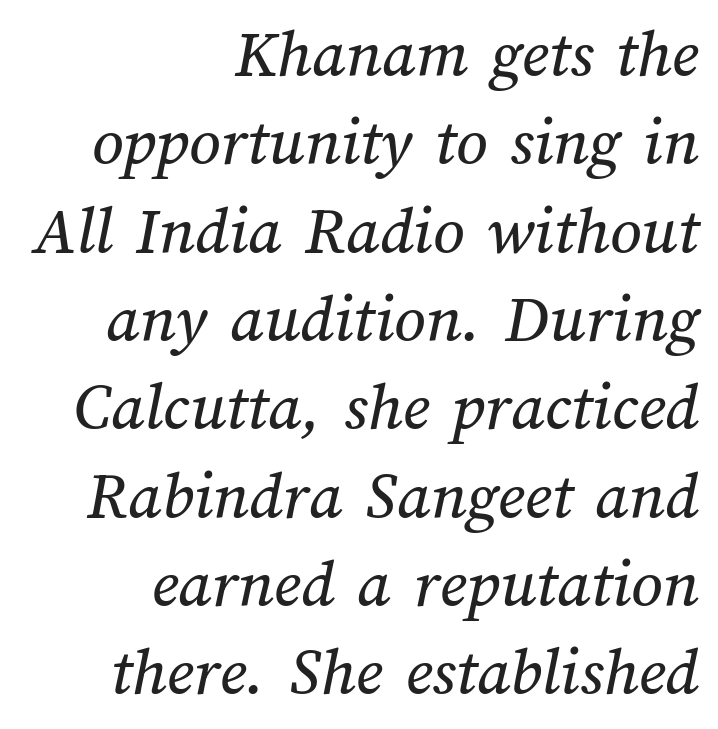
The image shows 69 px text type; set right-aligned, normal line spacing (1.28x), normal letter spacing, not underlined; medium stroke contrast and a medium x-height.
